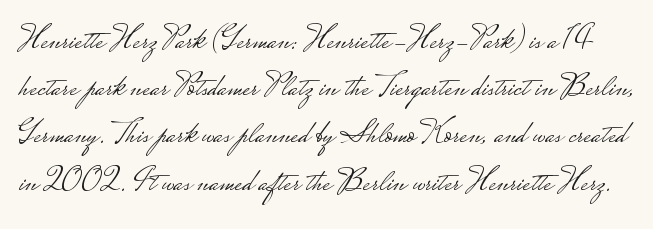
The image shows 33 px light, wide sans-serif type; set normal line spacing (1.43x), normal letter spacing, not underlined; low stroke contrast.
